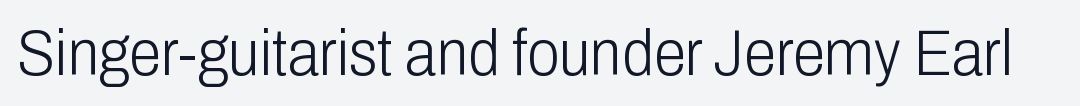
These lines are rendered in a variable-pitch font. Heft: none added — not bold. Glyph-to-glyph distance matches everyday printed text. Every stem runs plumb, perpendicular to the baseline.
